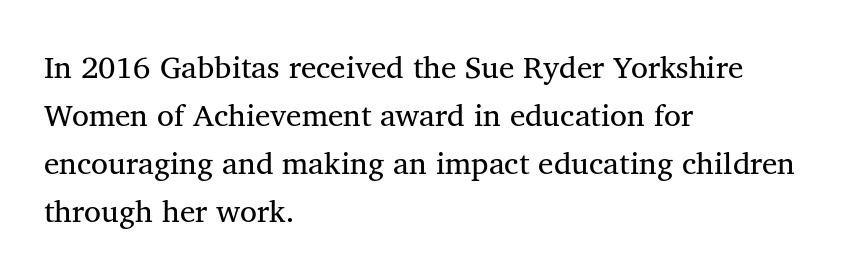
Q: Is the text bold? A: No.
Q: Is the text italic (slanted)? A: No, it is upright.
Q: Is the typeface a serif or a sans-serif typeface? A: Serif.
Q: Is the text underlined? A: No.
Q: How is the paragraph aligned? A: Left-aligned.
Q: Is the spacing between letters normal or unusually wide? A: Normal.
Q: Is the spacing between lines tight, normal or loose? A: Normal.
Q: Width (condensed, normal, or wide)? A: Normal.
Q: Stroke contrast? A: Medium.
Q: x-height? A: Medium.
Q: Monospaced? A: No.
